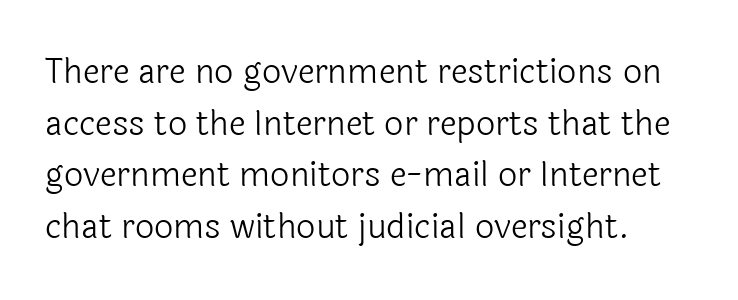
{"serif": "no", "italic": "no", "bold": "no", "weight": "light", "width": "normal", "x_height": "medium", "monospaced": "no", "underline": "no", "line_spacing": "normal", "line_spacing_ratio": 1.52, "letter_spacing": "normal", "letter_spacing_em": 0.0, "glyph_px": 34}
